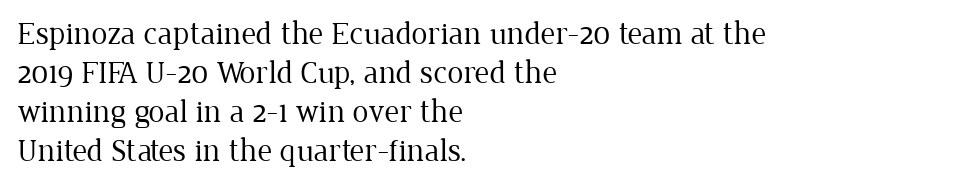
Q: Is the text bold? A: No.
Q: Is the text italic (slanted)? A: No, it is upright.
Q: Is the typeface a serif or a sans-serif typeface? A: Serif.
Q: Is the text underlined? A: No.
Q: How is the paragraph aligned? A: Left-aligned.
Q: Is the spacing between letters normal or unusually wide? A: Normal.
Q: Width (condensed, normal, or wide)? A: Normal.
Q: Stroke contrast? A: Low.
Q: x-height? A: Medium.
Q: Monospaced? A: No.
